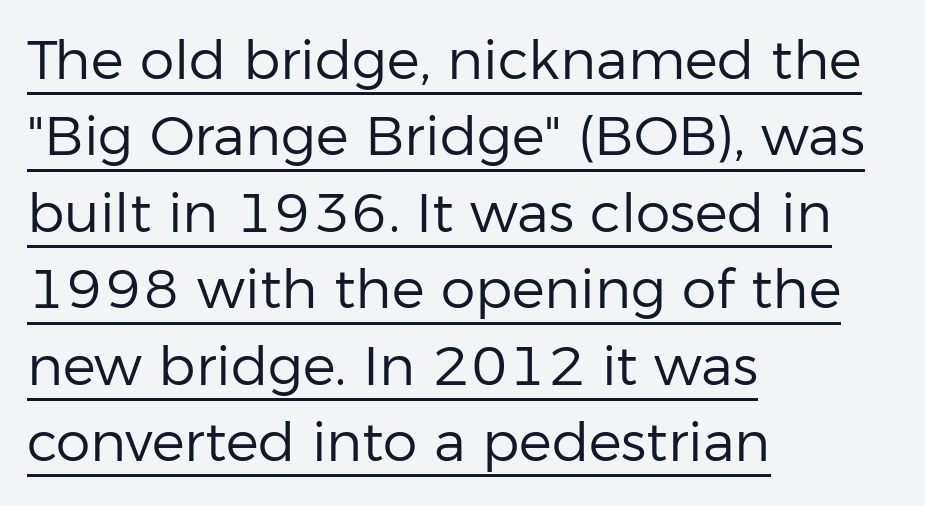
{"serif": "no", "italic": "no", "bold": "no", "weight": "regular", "width": "normal", "stroke_contrast": "low", "x_height": "medium", "monospaced": "no", "underline": "yes", "align": "left", "line_spacing": "normal", "line_spacing_ratio": 1.39, "letter_spacing": "normal", "letter_spacing_em": 0.0, "glyph_px": 55}
